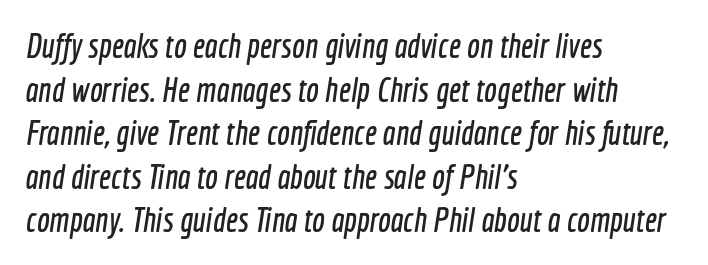
Honestly, the letter spacing is just normal — you wouldn't notice it. Baseline-to-baseline distance is the conventional proportion of letter height. A classic flush-left, rag-right setting is used for this passage. What kind of face is this? One without serifs — a sans. Type without underlining. Is this a fixed-width face? No — the glyphs have proportional, varying widths.
